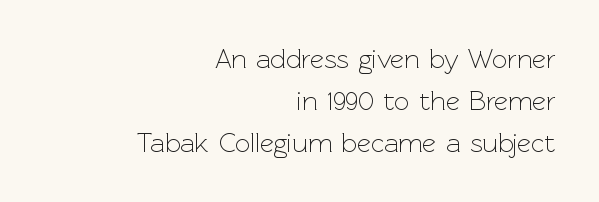
The image shows 27 px text type, upright; set right-aligned, normal line spacing (1.55x), normal letter spacing, not underlined.
